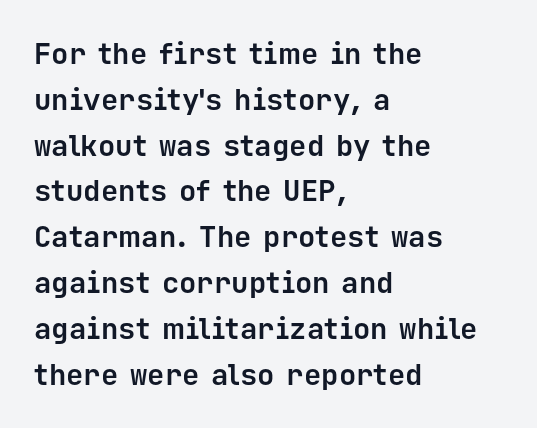
The image shows 29 px bold sans-serif type, upright, monospaced; set left-aligned, normal line spacing (1.58x), normal letter spacing, not underlined; low stroke contrast and a medium x-height.
